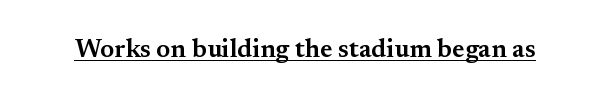
The letters stand upright; this is a roman face. This is moderately heavy type, rendered in semibold. These characters rest on top of a visible drawn line. You could call the tracking neutral — neither tight nor loose.
